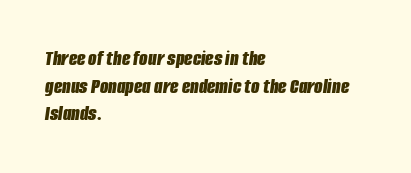
{"italic": "yes", "lean": "right", "slant_degrees": 8, "bold": "yes", "underline": "no", "align": "left", "line_spacing": "normal", "line_spacing_ratio": 1.26, "letter_spacing": "normal", "letter_spacing_em": 0.0, "glyph_px": 22}
